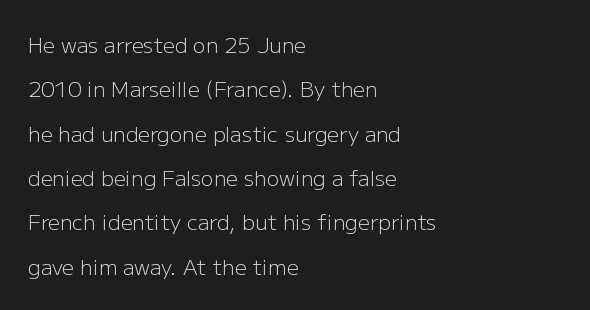
In terms of letterspacing, this is plain default setting. The typesetter chose a ragged-right arrangement here. Bare-footed words on every line. Every character sits straight up, as roman type does. These glyphs show unthickened strokes, regular width or finer.
